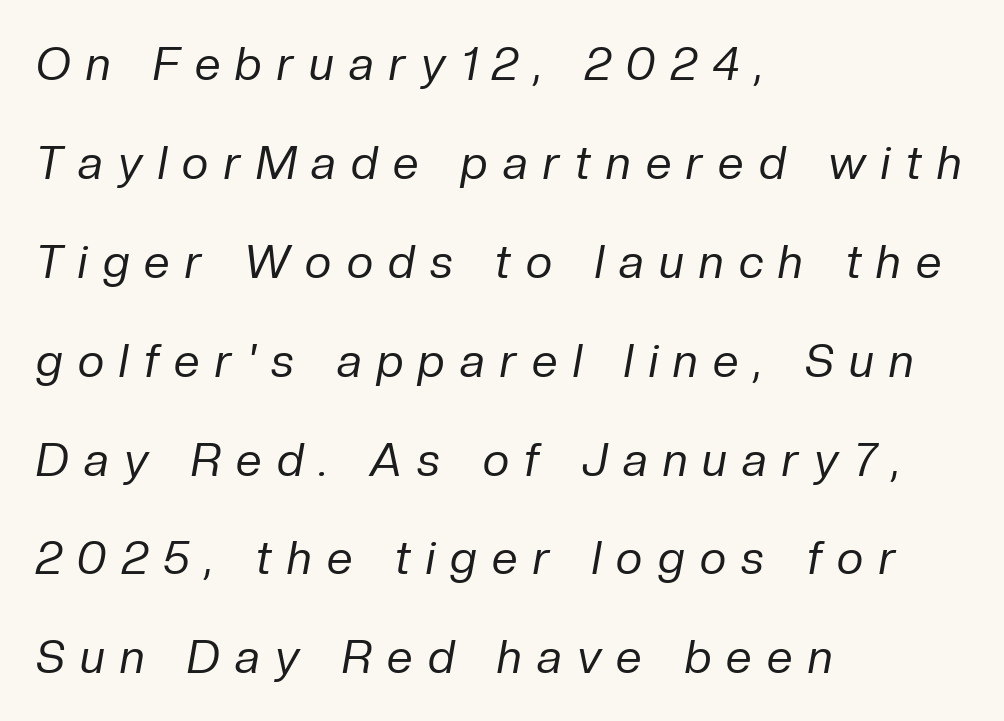
{"italic": "yes", "lean": "right", "slant_degrees": 10, "bold": "no", "weight": "regular", "width": "normal", "stroke_contrast": "low", "x_height": "medium", "monospaced": "no", "underline": "no", "align": "left", "line_spacing": "loose", "line_spacing_ratio": 2.15, "letter_spacing": "wide", "letter_spacing_em": 0.34, "glyph_px": 46}
